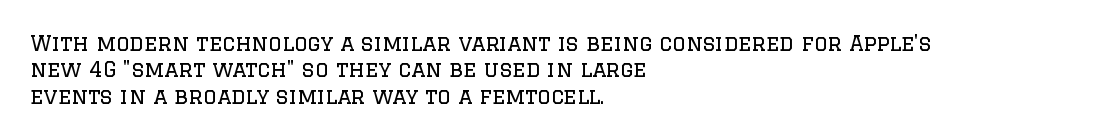
Q: Is the text bold? A: No.
Q: Is the text italic (slanted)? A: No, it is upright.
Q: Is the text underlined? A: No.
Q: How is the paragraph aligned? A: Left-aligned.
Q: Is the spacing between letters normal or unusually wide? A: Normal.
Q: Is the spacing between lines tight, normal or loose? A: Normal.
